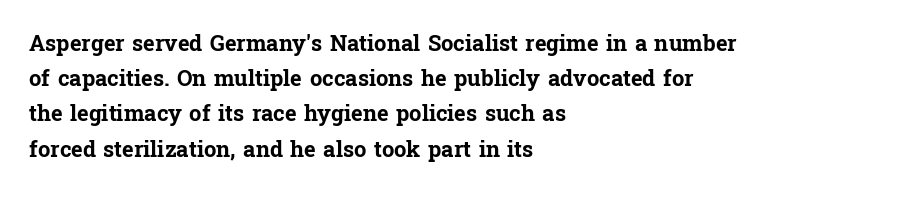
Q: Is the text bold? A: Yes.
Q: Is the text italic (slanted)? A: No, it is upright.
Q: Is the text underlined? A: No.
Q: How is the paragraph aligned? A: Left-aligned.
Q: Is the spacing between letters normal or unusually wide? A: Normal.
Q: Is the spacing between lines tight, normal or loose? A: Normal.
